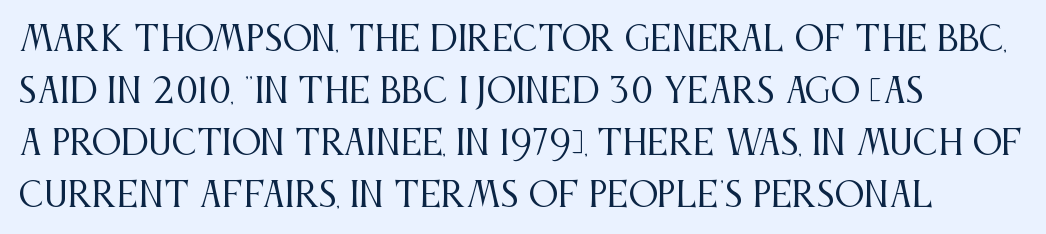
The image shows 33 px regular-weight, condensed serif type, upright; set left-aligned, normal line spacing (1.58x), normal letter spacing, not underlined; medium stroke contrast and a large x-height.
